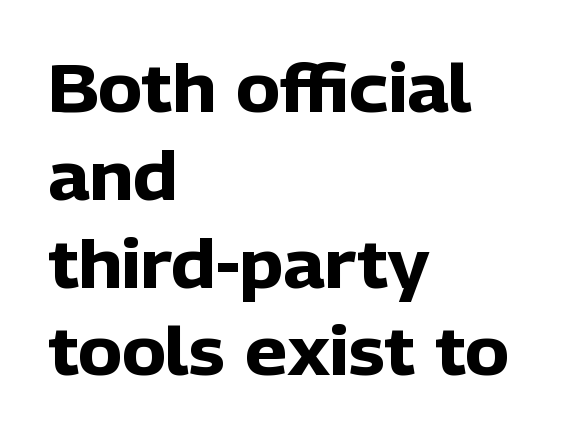
The image shows 66 px heavy sans-serif type, upright; set left-aligned, normal line spacing (1.33x), normal letter spacing, not underlined; low stroke contrast and a medium x-height.
